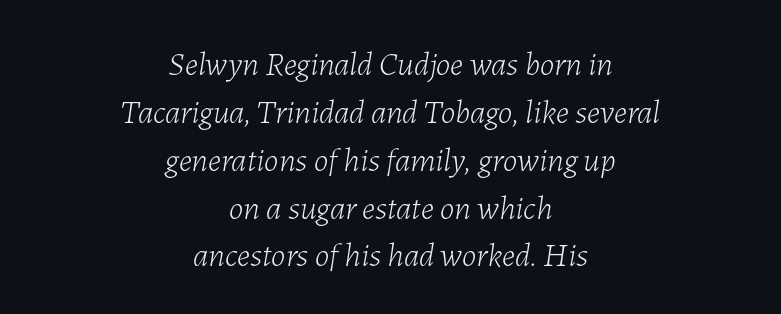
Q: Is the text bold? A: No.
Q: Is the text italic (slanted)? A: Yes, it leans right by about 7 degrees.
Q: Is the text underlined? A: No.
Q: How is the paragraph aligned? A: Centered.
Q: Is the spacing between letters normal or unusually wide? A: Normal.
Q: Is the spacing between lines tight, normal or loose? A: Normal.
Q: Width (condensed, normal, or wide)? A: Normal.
Q: Stroke contrast? A: Low.
Q: x-height? A: Medium.
Q: Monospaced? A: No.
